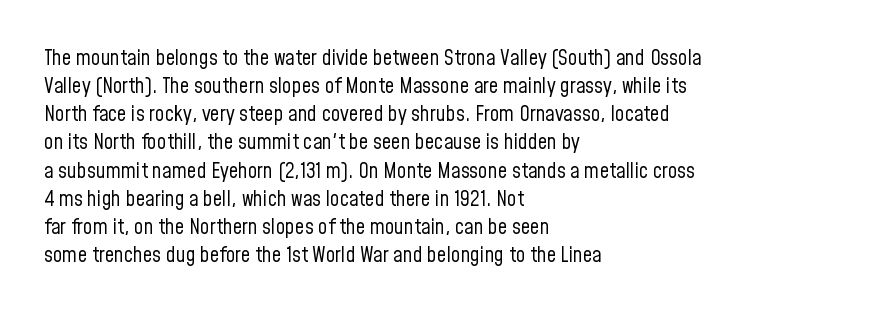
The image shows 21 px text type, upright; set left-aligned, normal line spacing (1.34x), normal letter spacing, not underlined.
